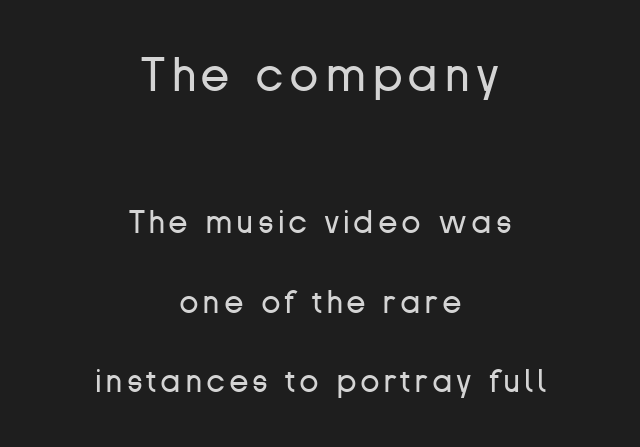
{"serif": "no", "italic": "no", "bold": "no", "weight": "regular", "width": "normal", "stroke_contrast": "low", "x_height": "medium", "monospaced": "no", "underline": "no", "align": "center", "line_spacing": "loose", "line_spacing_ratio": 2.48, "larger_block": "first", "size_ratio": 1.5, "glyph_px": 48}
